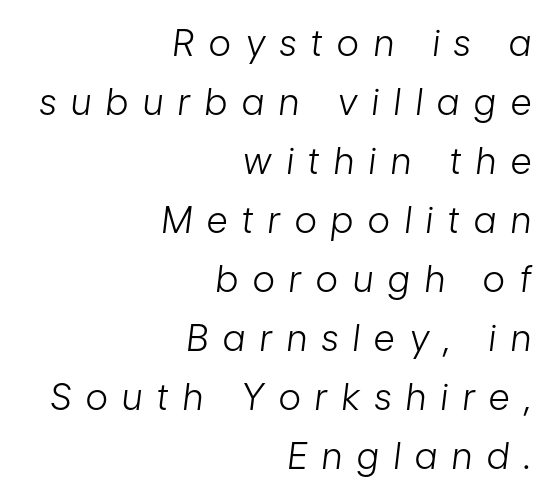
The image shows 36 px light, condensed type, italic (leaning right); set right-aligned, normal line spacing (1.64x), unusually wide letter spacing (+0.42 em), not underlined; low stroke contrast and a medium x-height.
